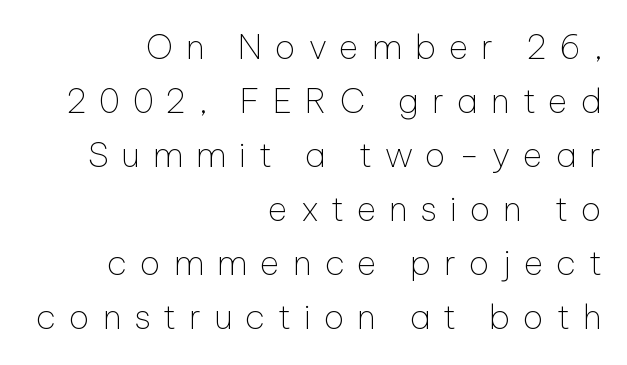
{"serif": "no", "italic": "no", "bold": "no", "weight": "thin", "width": "normal", "stroke_contrast": "low", "x_height": "medium", "monospaced": "no", "underline": "no", "align": "right", "line_spacing": "normal", "line_spacing_ratio": 1.59, "letter_spacing": "wide", "letter_spacing_em": 0.37, "glyph_px": 34}
